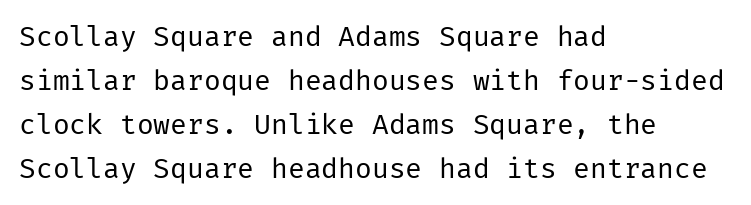
The passage shown has conventional tracking throughout. Stroke thickness stays within the range of a standard reading face or lighter. The designer left line spacing at the default. The compositor pushed each line to the left boundary. You can tell it's not italic because the verticals are truly vertical.
